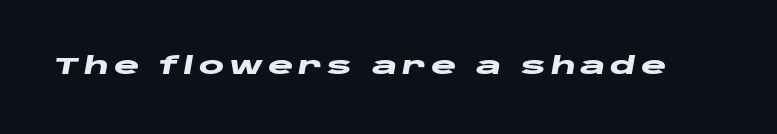
Clear beneath every line of the passage. Bold? Absolutely — the strokes are thick and heavy. This sample uses expanded letter spacing, leaving extra air between glyphs. Looking at the ascenders, they clearly lean.
